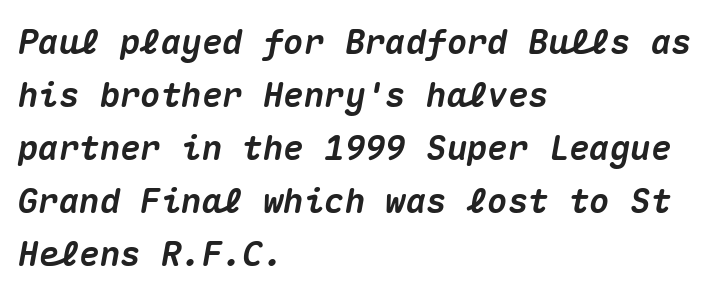
The strokes are fattened all the way to bold. Leading: standard. Nobody touched the tracking dial on this one. Where is the straight margin? On the left. The glyphs are unaccompanied by any horizontal stroke below them.
